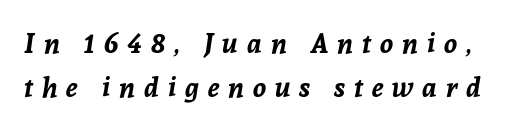
Does the leading feel generous? No, just average. Italic: yes, the glyphs are oblique. Underlining? Definitely not there. Bold? Absolutely — the strokes are thick and heavy. Observe the wide spacing: letters keep a clear distance from each other.
